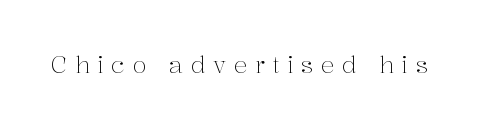
The image shows 23 px text type, upright; set unusually wide letter spacing (+0.33 em), not underlined.
